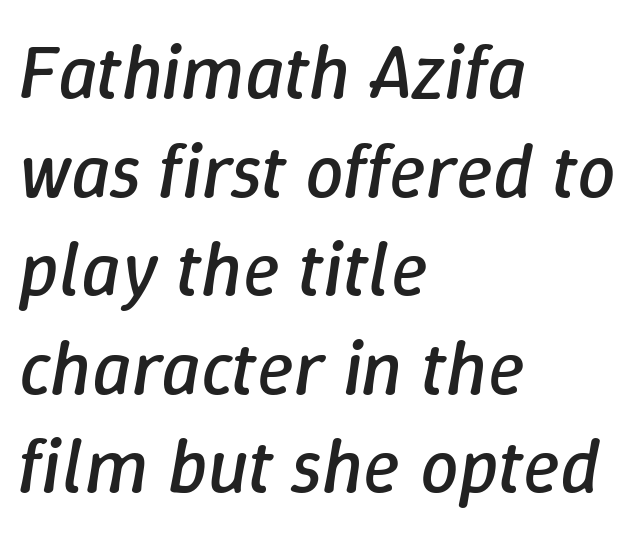
Q: Is the text bold? A: No.
Q: Is the text italic (slanted)? A: Yes, it leans right by about 9 degrees.
Q: Is the text underlined? A: No.
Q: How is the paragraph aligned? A: Left-aligned.
Q: Is the spacing between letters normal or unusually wide? A: Normal.
Q: Is the spacing between lines tight, normal or loose? A: Normal.
Q: Width (condensed, normal, or wide)? A: Normal.
Q: Stroke contrast? A: Low.
Q: x-height? A: Medium.
Q: Monospaced? A: No.
